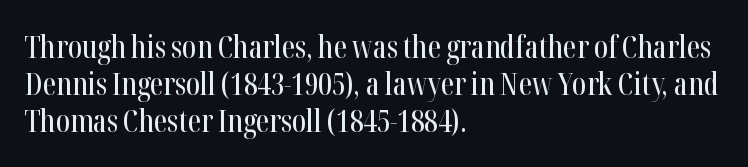
Compared with typical body copy, the letter spacing here is the same. Unlike a clean sans, this face finishes its strokes with serifs. Just letters on the line, the space beneath them empty. The type sits square on the baseline with zero lean. This rendering uses left alignment, leaving the right contour irregular.
